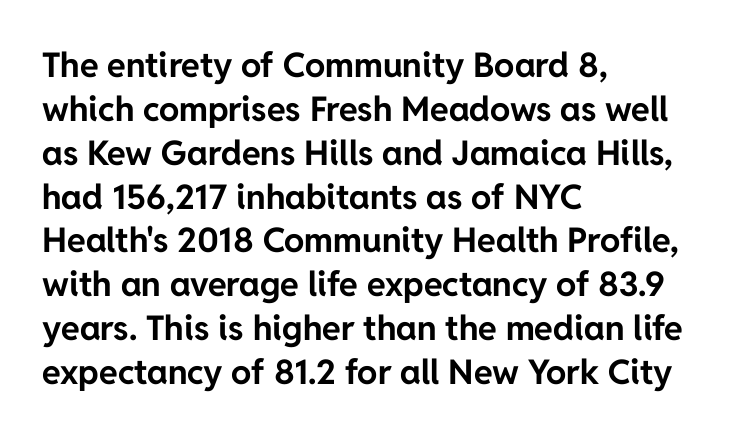
The image shows 34 px bold sans-serif type, upright; set left-aligned, normal line spacing (1.29x), normal letter spacing, not underlined; low stroke contrast and a medium x-height.
